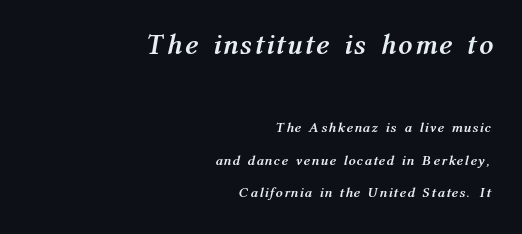
Q: Is the text bold? A: Yes.
Q: Is the text italic (slanted)? A: Yes, it leans right by about 12 degrees.
Q: Is the text underlined? A: No.
Q: How is the paragraph aligned? A: Right-aligned.
Q: Is the spacing between lines tight, normal or loose? A: Loose.
Q: Which block of text is set in a larger size, the first (top) or the second (bottom)? A: The first (top) one.
Q: Width (condensed, normal, or wide)? A: Condensed.
Q: Stroke contrast? A: Medium.
Q: x-height? A: Medium.
Q: Monospaced? A: No.
